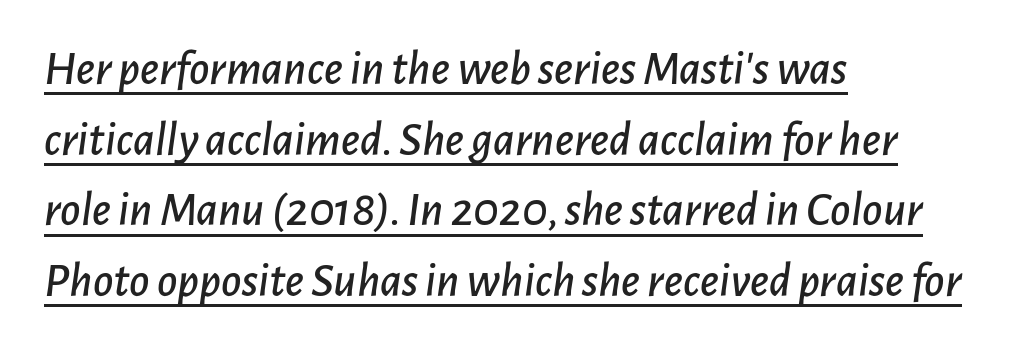
The image shows 49 px text type, italic (leaning right); set left-aligned, normal line spacing (1.44x), normal letter spacing, underlined; low stroke contrast and a medium x-height.
